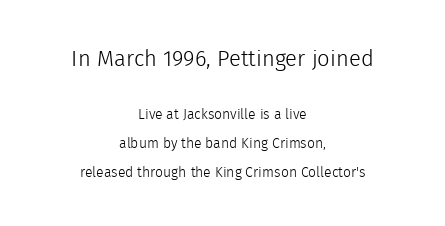
The image shows 22 px text type, upright; set centered, loose line spacing (2.04x), normal letter spacing, not underlined; the first (top) block is 1.57x larger.
